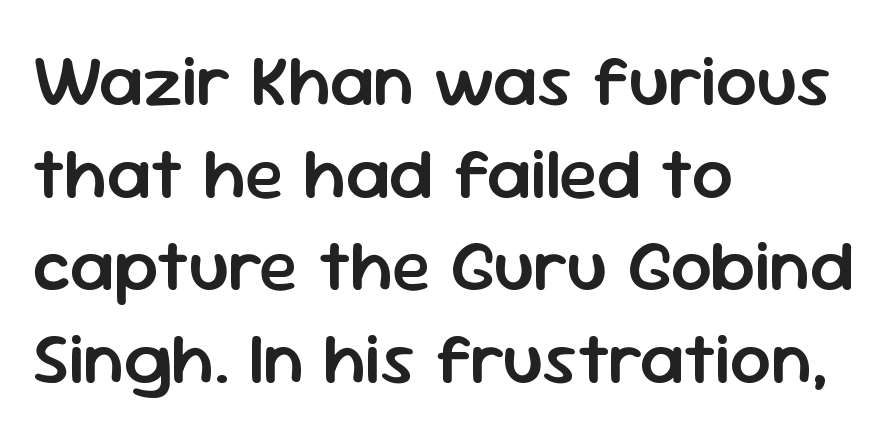
{"serif": "no", "italic": "no", "bold": "semi", "weight": "semibold", "width": "normal", "stroke_contrast": "low", "x_height": "medium", "monospaced": "no", "underline": "no", "align": "left", "line_spacing": "normal", "line_spacing_ratio": 1.27, "letter_spacing": "normal", "letter_spacing_em": 0.0, "glyph_px": 73}
